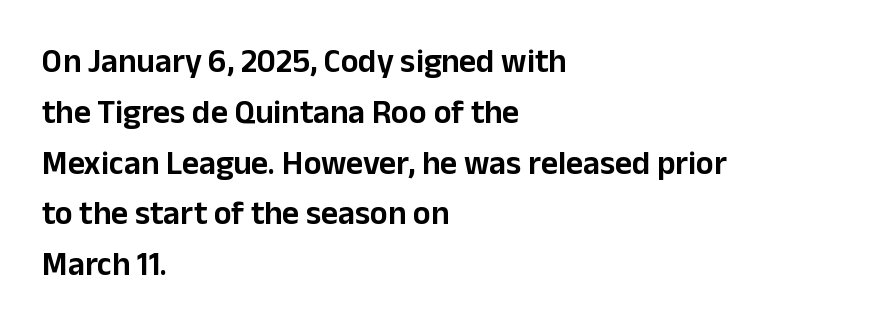
{"serif": "no", "italic": "no", "width": "normal", "stroke_contrast": "low", "x_height": "medium", "monospaced": "no", "underline": "no", "align": "left", "line_spacing": "normal", "line_spacing_ratio": 1.54, "letter_spacing": "normal", "letter_spacing_em": 0.0, "glyph_px": 33}
